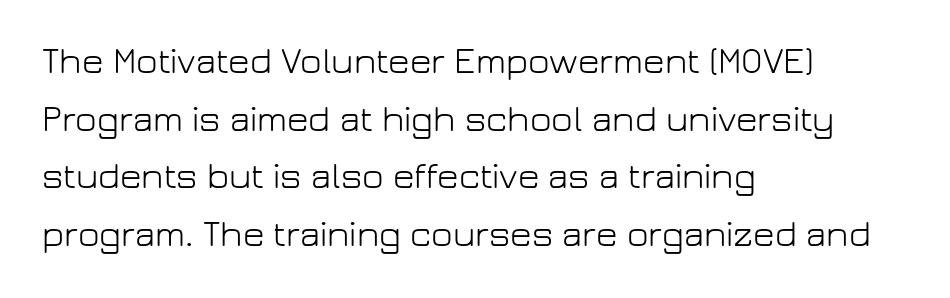
The setting favours the left margin, as ordinary paragraphs usually do. A typesetter would label this face a sans. Letters have the restrained weight of plain body copy at most. It's the straight-up-and-down kind of type. Words float on clear page, feet unadorned. What's the leading like? Ordinary, nothing unusual.
